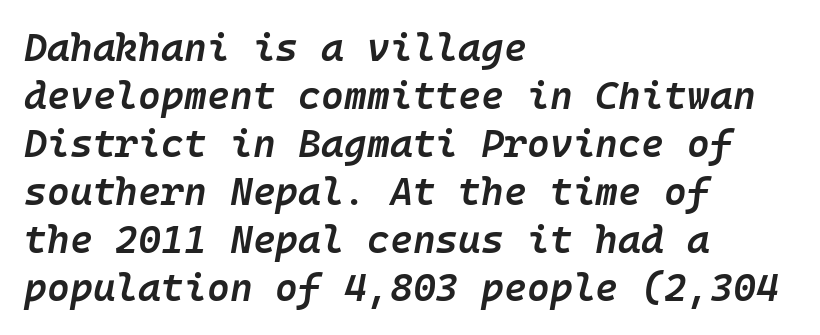
Q: Is the text bold? A: Semi-bold.
Q: Is the text italic (slanted)? A: Yes, it leans right by about 10 degrees.
Q: Is the text underlined? A: No.
Q: How is the paragraph aligned? A: Left-aligned.
Q: Is the spacing between letters normal or unusually wide? A: Normal.
Q: Width (condensed, normal, or wide)? A: Normal.
Q: Stroke contrast? A: Low.
Q: x-height? A: Medium.
